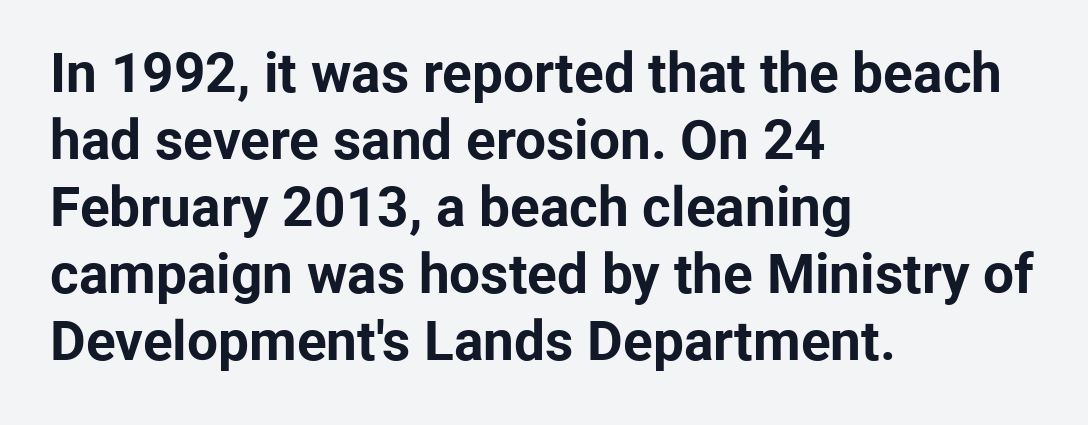
{"serif": "no", "italic": "no", "bold": "yes", "weight": "bold", "width": "normal", "stroke_contrast": "low", "x_height": "medium", "monospaced": "no", "underline": "no", "align": "left", "line_spacing_ratio": 1.22, "letter_spacing": "normal", "letter_spacing_em": 0.0, "glyph_px": 55}
